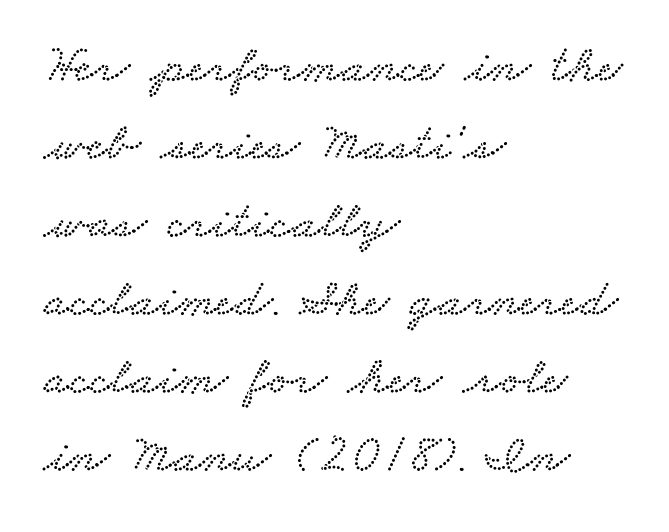
{"serif": "yes", "width": "wide", "stroke_contrast": "low", "x_height": "small", "monospaced": "no", "underline": "no", "align": "left", "line_spacing": "normal", "line_spacing_ratio": 1.47, "letter_spacing": "normal", "letter_spacing_em": 0.0, "glyph_px": 53}
